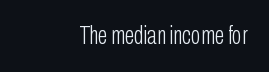
{"italic": "no", "bold": "no", "underline": "no", "align": "right", "letter_spacing": "normal", "letter_spacing_em": 0.0, "glyph_px": 25}
